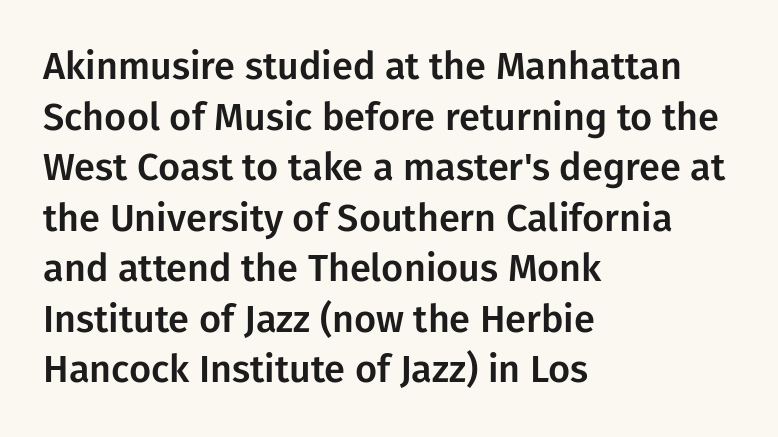
The face used here is proportionally spaced, like ordinary book or web type. Does the copy run flush right? No — it runs flush left. This sample keeps an unexceptional amount of space between lines. The rendering keeps characters at their native spacing. Does the type have serifs? No, each stem ends abruptly. Any mark beneath the type? The region is blank.
